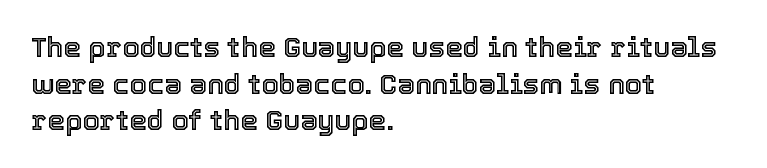
Nope, not italic — everything's standing straight. Interline gaps are of average width in this sample. No word sits above an underline. Casual observation: everything's shoved over to the left. The passage shown is typed in a proportional face where columns would drift.
